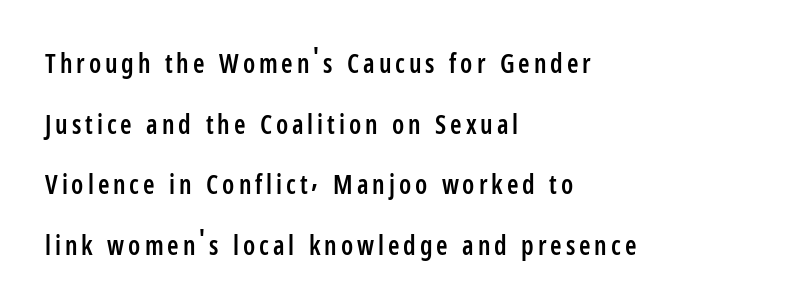
How would I describe the line gaps? Wide and relaxed. Clear beneath every line of the passage. Leftover space on each line is placed entirely after the last word. This sample uses an upright cut, with every glyph sitting square on the baseline. How heavy is the stroke? Medium-heavy — a semibold, shy of bold.
